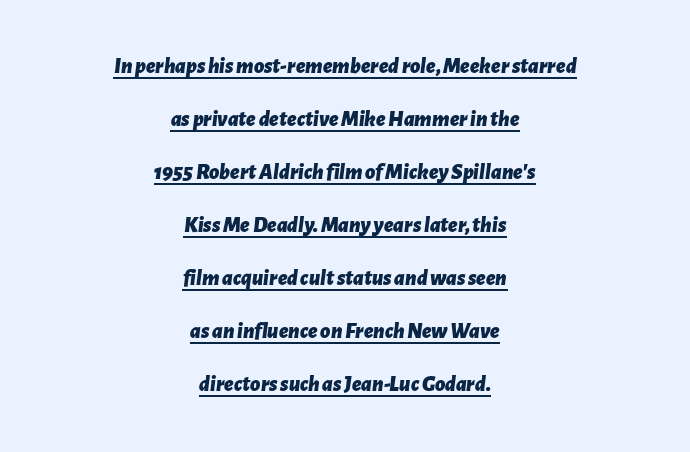
Compared with ordinary roman type, these characters are visibly tilted. Glyph-to-glyph distance matches everyday printed text. The space between consecutive lines is lavish. Visually the block forms a symmetrical silhouette, jagged on both flanks. The words here are underlined.
